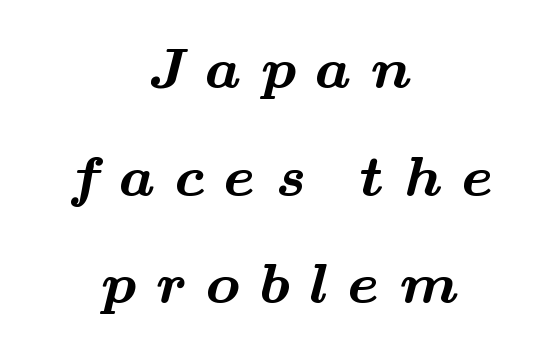
Q: Is the text bold? A: Yes.
Q: Is the typeface a serif or a sans-serif typeface? A: Serif.
Q: Is the text underlined? A: No.
Q: How is the paragraph aligned? A: Centered.
Q: Is the spacing between letters normal or unusually wide? A: Unusually wide.
Q: Width (condensed, normal, or wide)? A: Wide.
Q: Stroke contrast? A: Medium.
Q: x-height? A: Small.
Q: Monospaced? A: No.
